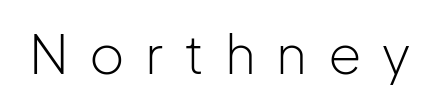
Q: Is the text bold? A: No.
Q: Is the text italic (slanted)? A: No, it is upright.
Q: Is the typeface a serif or a sans-serif typeface? A: Sans-serif.
Q: Is the text underlined? A: No.
Q: Is the spacing between letters normal or unusually wide? A: Unusually wide.
Q: Width (condensed, normal, or wide)? A: Normal.
Q: Stroke contrast? A: Low.
Q: x-height? A: Medium.
Q: Monospaced? A: No.
